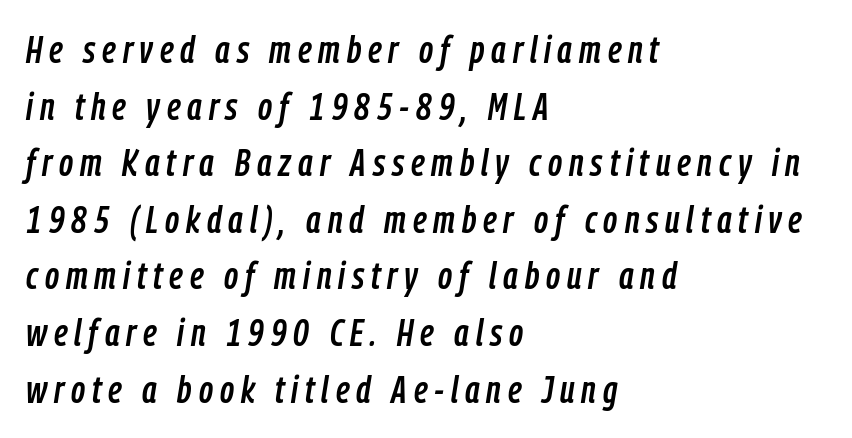
Q: Is the text italic (slanted)? A: Yes, it leans right by about 9 degrees.
Q: Is the text underlined? A: No.
Q: How is the paragraph aligned? A: Left-aligned.
Q: Is the spacing between lines tight, normal or loose? A: Normal.
Q: Width (condensed, normal, or wide)? A: Condensed.
Q: Stroke contrast? A: Low.
Q: x-height? A: Medium.
Q: Monospaced? A: No.
